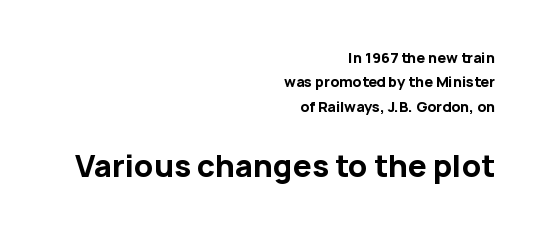
Q: Is the text bold? A: Yes.
Q: Is the text italic (slanted)? A: No, it is upright.
Q: Is the typeface a serif or a sans-serif typeface? A: Sans-serif.
Q: Is the text underlined? A: No.
Q: How is the paragraph aligned? A: Right-aligned.
Q: Is the spacing between letters normal or unusually wide? A: Normal.
Q: Which block of text is set in a larger size, the first (top) or the second (bottom)? A: The second (bottom) one.
Q: Width (condensed, normal, or wide)? A: Normal.
Q: Stroke contrast? A: Low.
Q: x-height? A: Medium.
Q: Monospaced? A: No.
